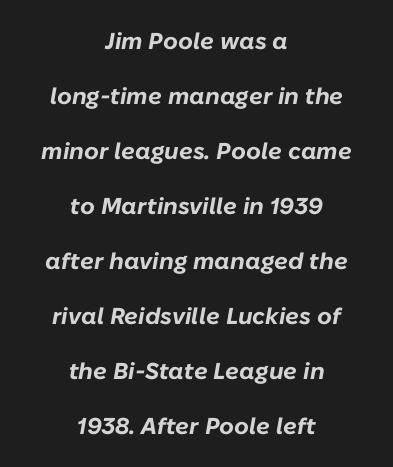
Q: Is the text bold? A: Yes.
Q: Is the text italic (slanted)? A: Yes, it leans right by about 10 degrees.
Q: Is the text underlined? A: No.
Q: How is the paragraph aligned? A: Centered.
Q: Is the spacing between letters normal or unusually wide? A: Normal.
Q: Is the spacing between lines tight, normal or loose? A: Loose.
